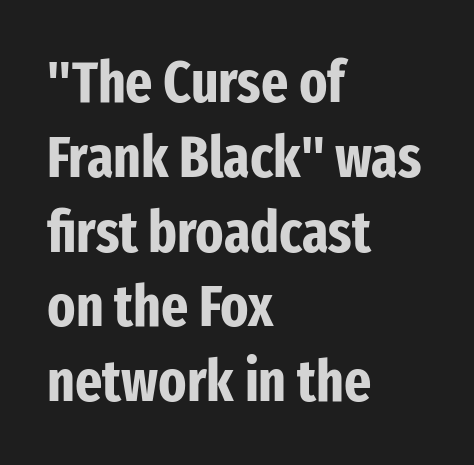
{"serif": "no", "italic": "no", "bold": "yes", "weight": "bold", "width": "condensed", "stroke_contrast": "low", "x_height": "medium", "monospaced": "no", "underline": "no", "align": "left", "line_spacing": "normal", "line_spacing_ratio": 1.29, "letter_spacing": "normal", "letter_spacing_em": 0.0, "glyph_px": 58}
